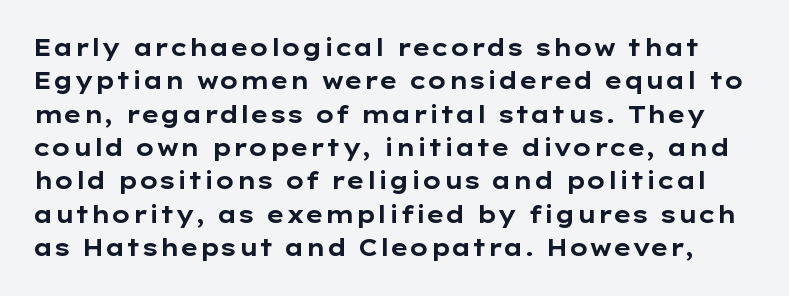
Do the letters lean? They stand straight. This sample uses plain, unmodified letter spacing. Set as a true bold cut, around the 700 mark. The space directly below the letters is spotless. Whoever set this chose a conventional vertical rhythm.
